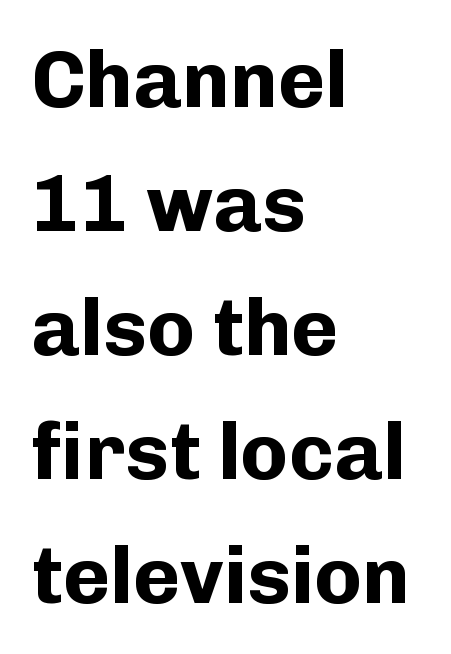
{"serif": "no", "italic": "no", "bold": "yes", "weight": "bold", "width": "normal", "stroke_contrast": "low", "x_height": "medium", "monospaced": "no", "underline": "no", "align": "left", "line_spacing": "normal", "line_spacing_ratio": 1.55, "letter_spacing": "normal", "letter_spacing_em": 0.0, "glyph_px": 80}
